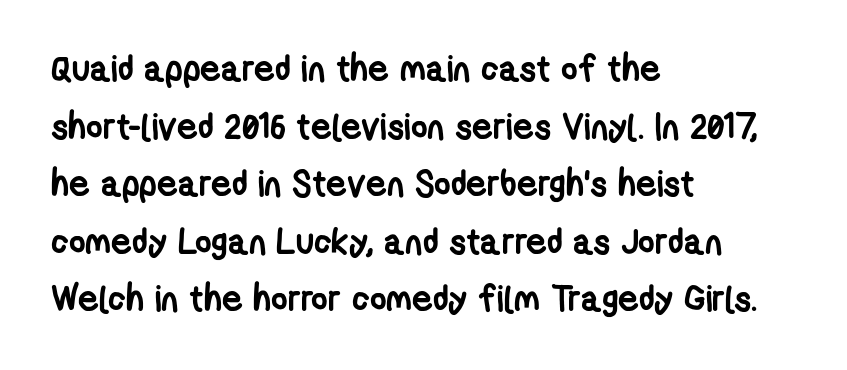
The image shows 36 px semibold, condensed sans-serif type; set left-aligned, normal line spacing (1.6x), normal letter spacing, not underlined; low stroke contrast and a medium x-height.
